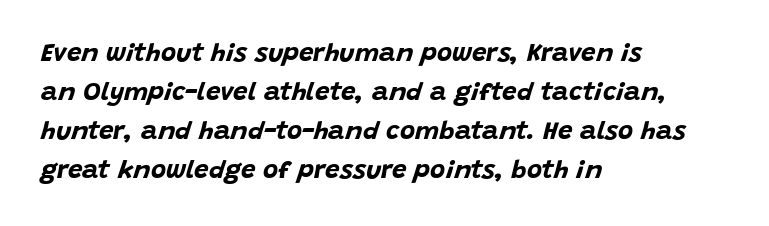
Q: Is the text bold? A: Yes.
Q: Is the text italic (slanted)? A: Yes, it leans right by about 15 degrees.
Q: Is the text underlined? A: No.
Q: How is the paragraph aligned? A: Left-aligned.
Q: Is the spacing between letters normal or unusually wide? A: Normal.
Q: Is the spacing between lines tight, normal or loose? A: Normal.
